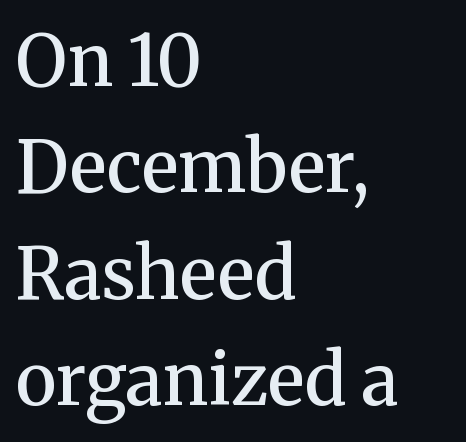
The image shows 71 px semibold serif type, upright; set left-aligned, normal line spacing (1.5x), normal letter spacing, not underlined; medium stroke contrast and a medium x-height.
